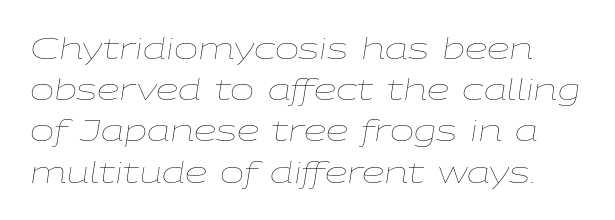
Q: Is the text bold? A: No.
Q: Is the text italic (slanted)? A: Yes, it leans right by about 9 degrees.
Q: Is the text underlined? A: No.
Q: Is the spacing between letters normal or unusually wide? A: Normal.
Q: Is the spacing between lines tight, normal or loose? A: Normal.
Q: Width (condensed, normal, or wide)? A: Wide.
Q: Stroke contrast? A: Low.
Q: x-height? A: Medium.
Q: Monospaced? A: No.
